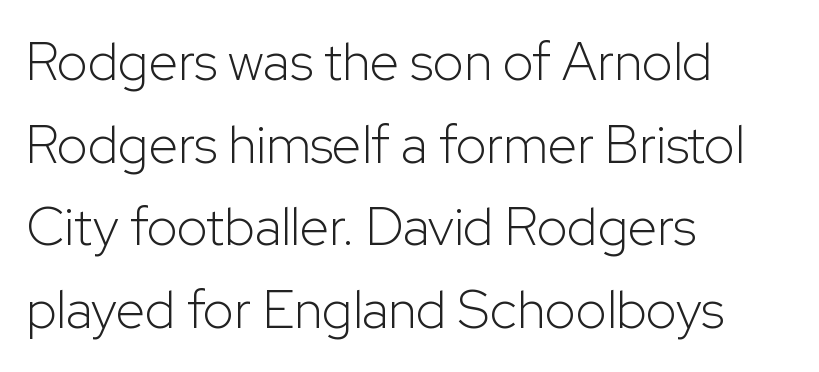
{"serif": "no", "italic": "no", "bold": "no", "weight": "light", "width": "normal", "stroke_contrast": "low", "x_height": "medium", "monospaced": "no", "underline": "no", "align": "left", "line_spacing": "normal", "line_spacing_ratio": 1.56, "letter_spacing": "normal", "letter_spacing_em": 0.0, "glyph_px": 53}
